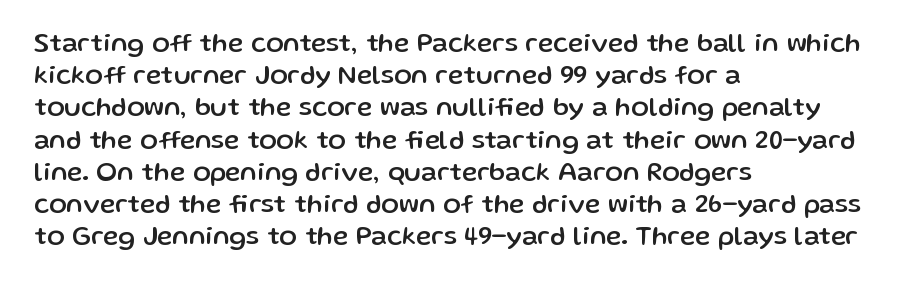
The image shows 26 px text type, upright; set left-aligned, line spacing 1.24x, normal letter spacing, not underlined.
